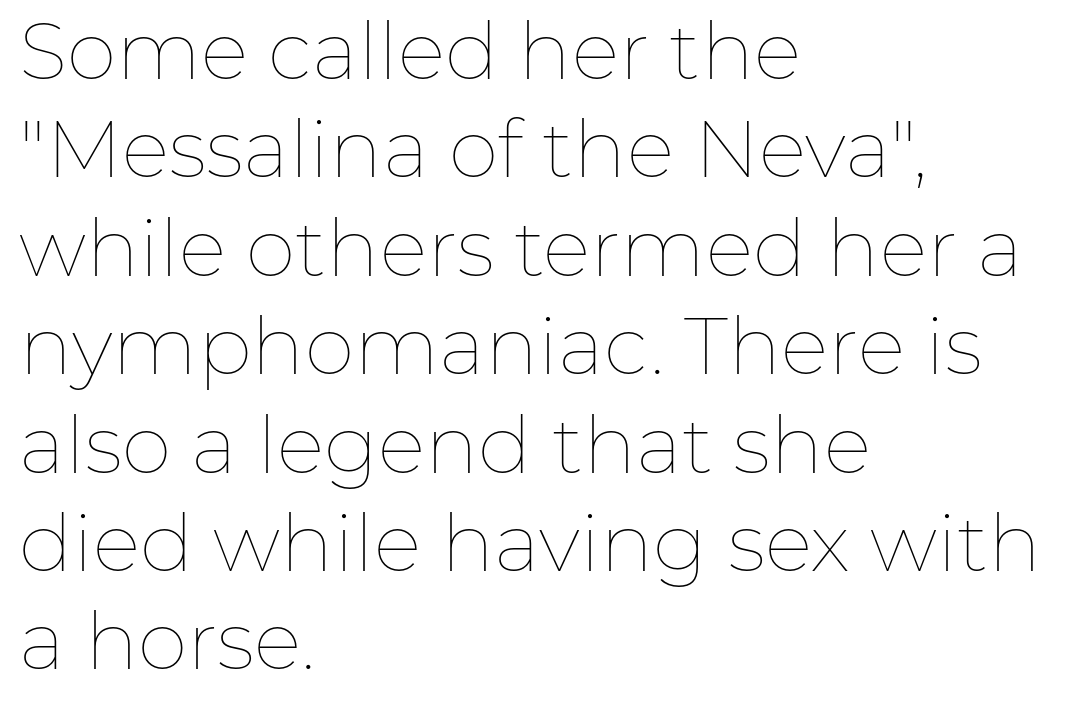
Q: Is the text bold? A: No.
Q: Is the text italic (slanted)? A: No, it is upright.
Q: Is the text underlined? A: No.
Q: How is the paragraph aligned? A: Left-aligned.
Q: Is the spacing between letters normal or unusually wide? A: Normal.
Q: Width (condensed, normal, or wide)? A: Normal.
Q: Stroke contrast? A: Low.
Q: x-height? A: Medium.
Q: Monospaced? A: No.
